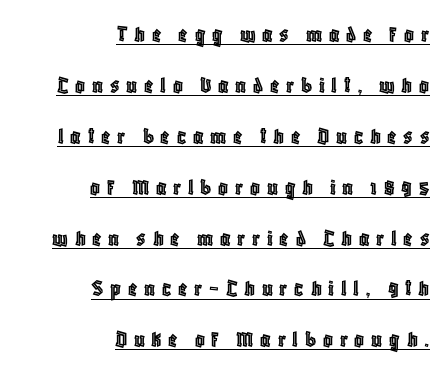
Italic: no, the glyphs are upright roman. The tracking jumps out immediately: characters are airy and widely separated. A great deal of white space separates one row of letters from the next. The paragraph has a hard right edge and a soft left edge. Check the space under the baseline: a stroke is drawn there.
